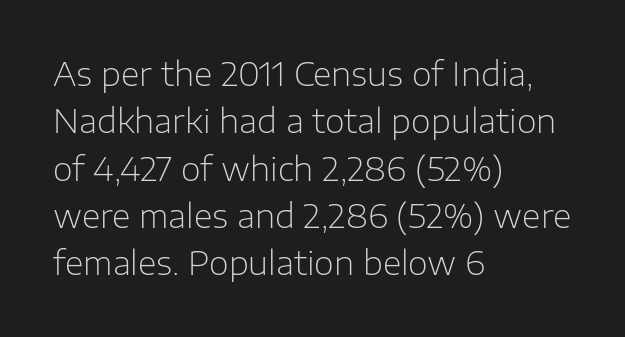
The image shows 32 px light sans-serif type, upright; set left-aligned, normal line spacing (1.48x), normal letter spacing, not underlined; low stroke contrast and a medium x-height.
